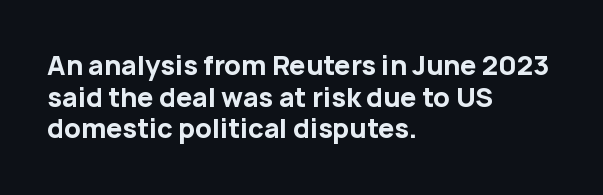
{"italic": "no", "bold": "yes", "underline": "no", "align": "left", "line_spacing_ratio": 1.22, "letter_spacing": "normal", "letter_spacing_em": 0.0, "glyph_px": 26}
